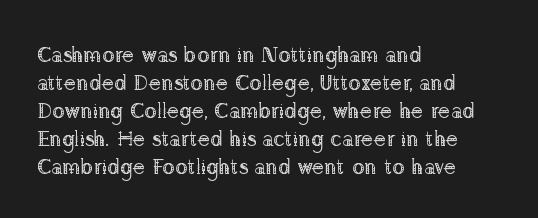
{"italic": "no", "bold": "no", "underline": "no", "align": "left", "line_spacing": "normal", "line_spacing_ratio": 1.33, "letter_spacing": "normal", "letter_spacing_em": 0.0, "glyph_px": 21}
